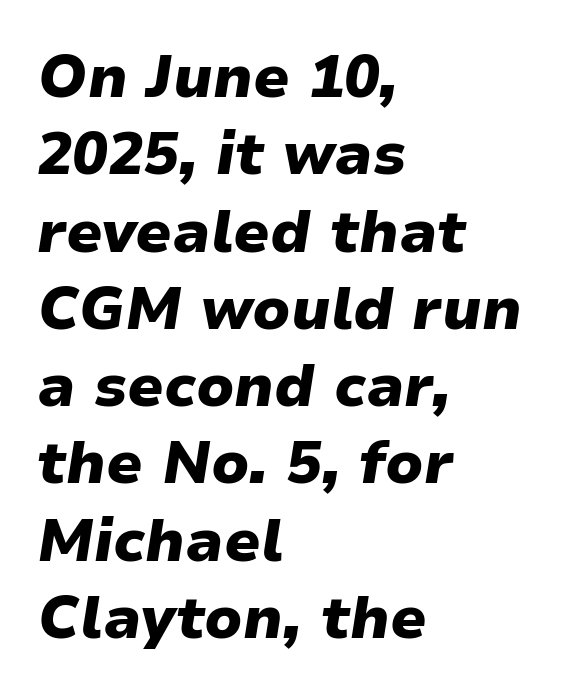
Q: Is the text bold? A: Yes.
Q: Is the text italic (slanted)? A: Yes, it leans right by about 9 degrees.
Q: Is the text underlined? A: No.
Q: How is the paragraph aligned? A: Left-aligned.
Q: Is the spacing between letters normal or unusually wide? A: Normal.
Q: Is the spacing between lines tight, normal or loose? A: Normal.
Q: Width (condensed, normal, or wide)? A: Normal.
Q: Stroke contrast? A: Low.
Q: x-height? A: Medium.
Q: Monospaced? A: No.
